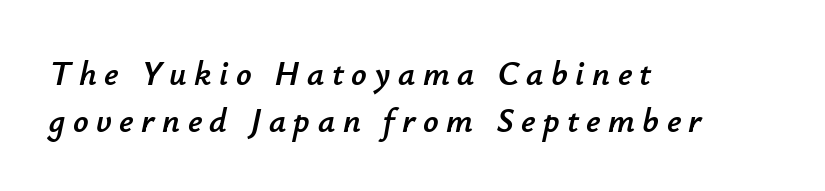
Is the block centered? No — it sits flush against the left margin. Someone cranked the tracking dial way up on this one. Check the space under the baseline: it is left empty. Character widths vary here, with narrow letters taking less room than wide ones.
